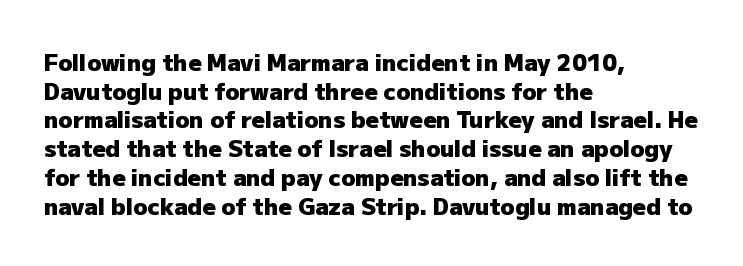
Q: Is the text bold? A: Yes.
Q: Is the text italic (slanted)? A: No, it is upright.
Q: Is the text underlined? A: No.
Q: How is the paragraph aligned? A: Left-aligned.
Q: Is the spacing between letters normal or unusually wide? A: Normal.
Q: Is the spacing between lines tight, normal or loose? A: Normal.
